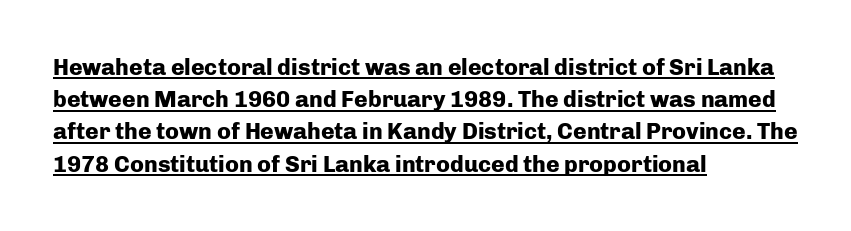
The image shows 23 px bold type, upright; set left-aligned, normal line spacing (1.4x), normal letter spacing, underlined.
